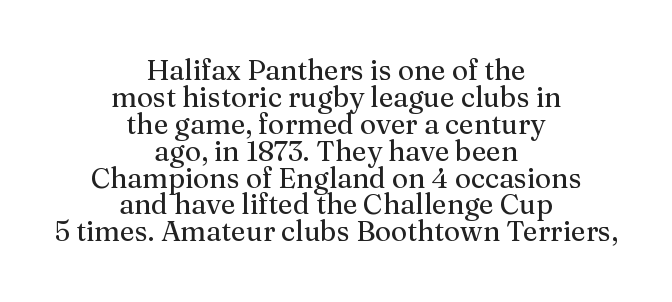
{"serif": "yes", "italic": "no", "bold": "no", "weight": "regular", "width": "normal", "stroke_contrast": "medium", "x_height": "medium", "monospaced": "no", "underline": "no", "align": "center", "line_spacing": "tight", "line_spacing_ratio": 0.96, "letter_spacing": "normal", "letter_spacing_em": 0.0, "glyph_px": 28}
